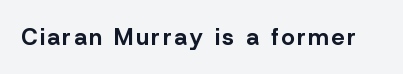
{"italic": "no", "bold": "yes", "underline": "no", "glyph_px": 23}
